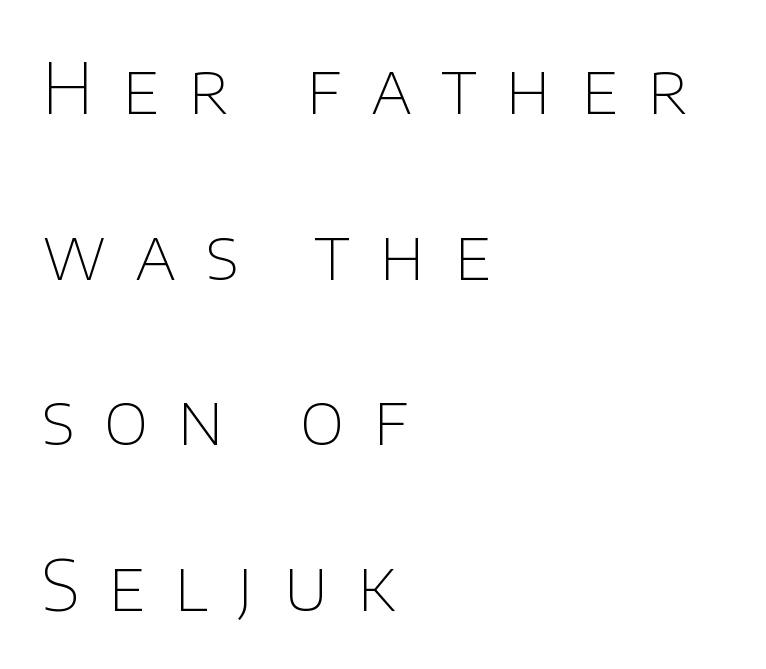
Teacher's note: observe the even left margin — that is flush-left alignment. The gap between lines stays unmarked. The face looks like a standard text weight, possibly lighter. In terms of letterform style, serifs are entirely absent. The type is letterspaced generously, with wide tracking. A typesetter would call this proportional, since set widths differ per character.
